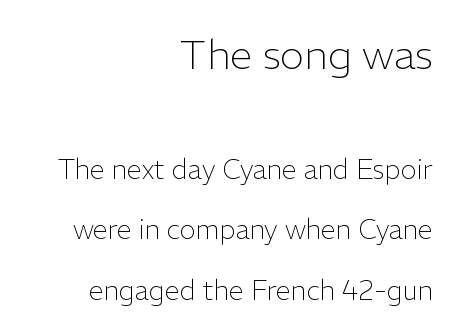
Q: Is the text bold? A: No.
Q: Is the text italic (slanted)? A: No, it is upright.
Q: Is the typeface a serif or a sans-serif typeface? A: Sans-serif.
Q: Is the text underlined? A: No.
Q: How is the paragraph aligned? A: Right-aligned.
Q: Is the spacing between letters normal or unusually wide? A: Normal.
Q: Is the spacing between lines tight, normal or loose? A: Loose.
Q: Which block of text is set in a larger size, the first (top) or the second (bottom)? A: The first (top) one.
Q: Width (condensed, normal, or wide)? A: Normal.
Q: Stroke contrast? A: Low.
Q: x-height? A: Medium.
Q: Monospaced? A: No.
